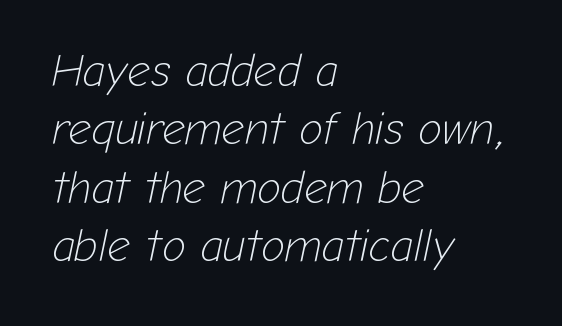
The image shows 45 px light type, italic (leaning right); set left-aligned, normal line spacing (1.3x), normal letter spacing, not underlined; low stroke contrast and a medium x-height.
